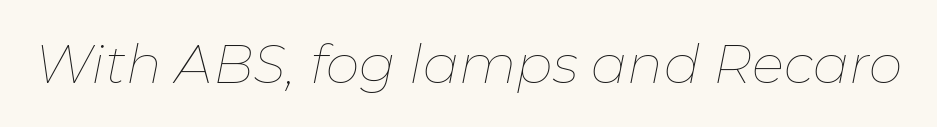
{"italic": "yes", "lean": "right", "slant_degrees": 11, "bold": "no", "weight": "thin", "width": "normal", "stroke_contrast": "low", "x_height": "medium", "monospaced": "no", "underline": "no", "letter_spacing": "normal", "letter_spacing_em": 0.0, "glyph_px": 54}
